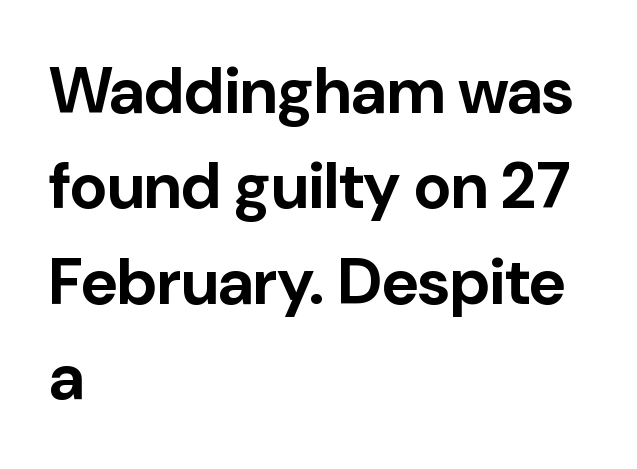
The image shows 64 px bold sans-serif type, upright; set left-aligned, normal line spacing (1.49x), normal letter spacing, not underlined; low stroke contrast and a medium x-height.
